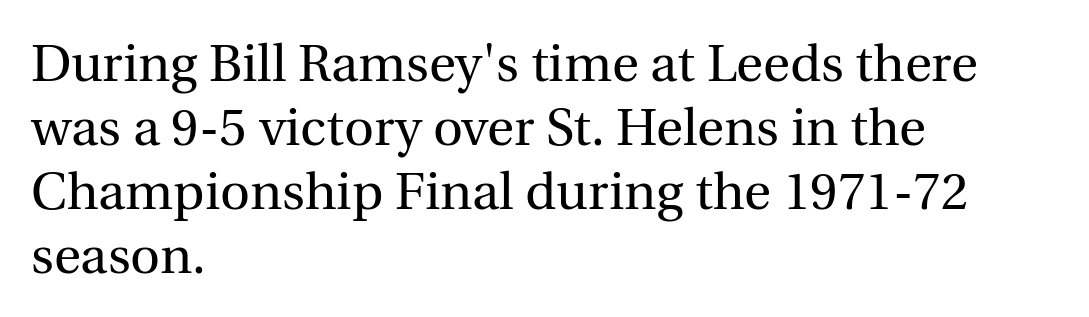
Q: Is the text bold? A: No.
Q: Is the text italic (slanted)? A: No, it is upright.
Q: Is the typeface a serif or a sans-serif typeface? A: Serif.
Q: Is the text underlined? A: No.
Q: How is the paragraph aligned? A: Left-aligned.
Q: Is the spacing between letters normal or unusually wide? A: Normal.
Q: Width (condensed, normal, or wide)? A: Normal.
Q: x-height? A: Medium.
Q: Monospaced? A: No.
